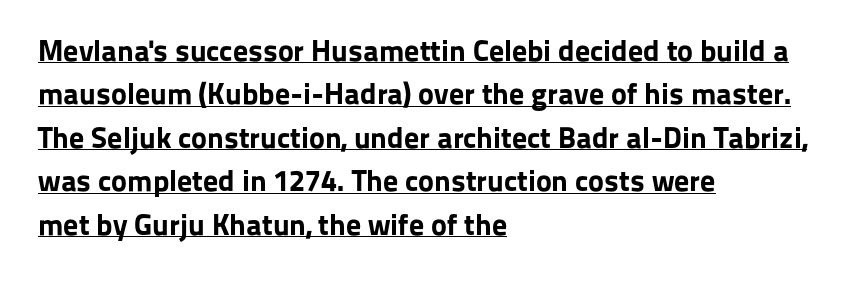
The image shows 30 px bold sans-serif type, upright; set left-aligned, normal line spacing (1.45x), normal letter spacing, underlined; low stroke contrast and a medium x-height.
